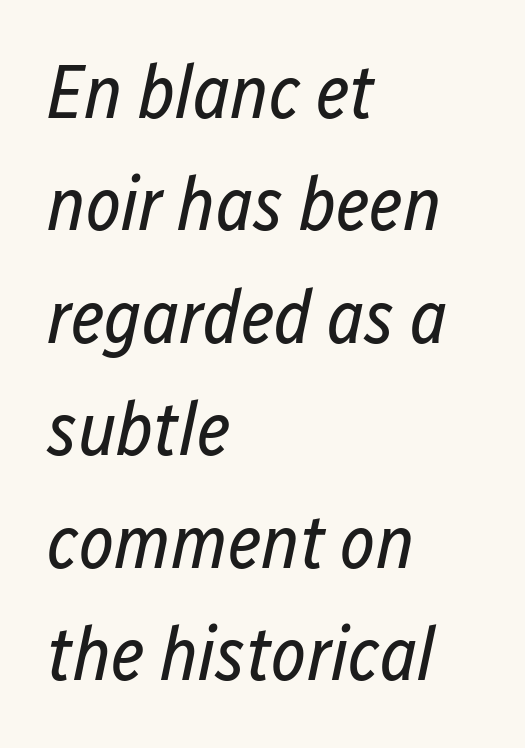
{"italic": "yes", "lean": "right", "slant_degrees": 12, "bold": "no", "weight": "regular", "width": "condensed", "stroke_contrast": "low", "x_height": "medium", "monospaced": "no", "underline": "no", "align": "left", "line_spacing": "normal", "line_spacing_ratio": 1.5, "letter_spacing": "normal", "letter_spacing_em": 0.0, "glyph_px": 75}
